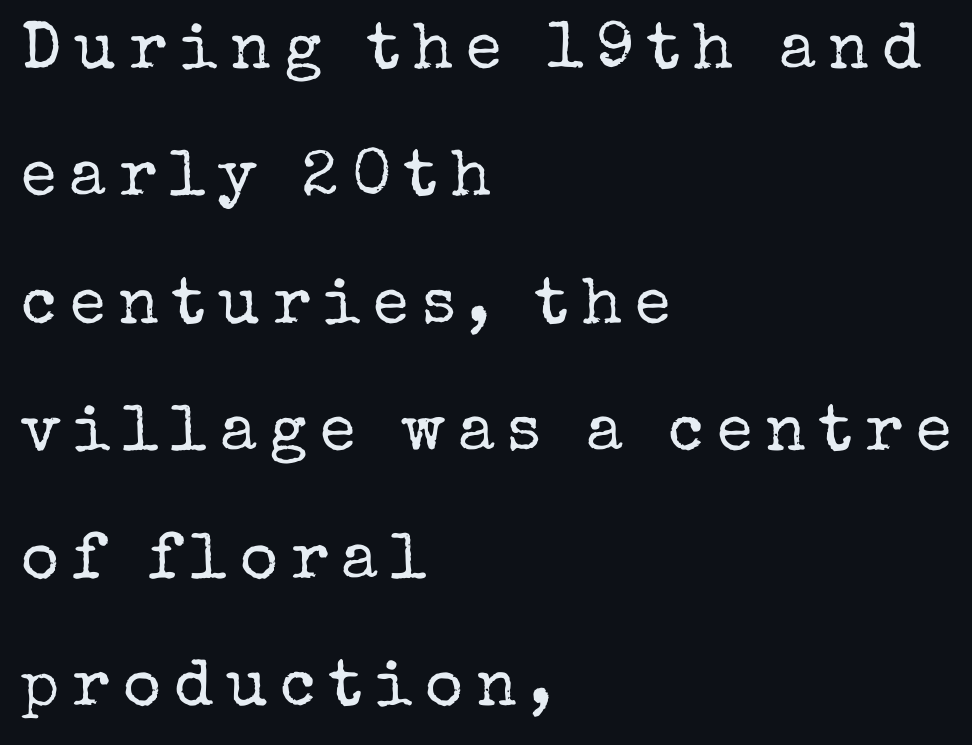
The image shows 65 px regular-weight serif type, upright; set left-aligned, loose line spacing (1.96x), unusually wide letter spacing (+0.2 em), not underlined; low stroke contrast and a medium x-height.
